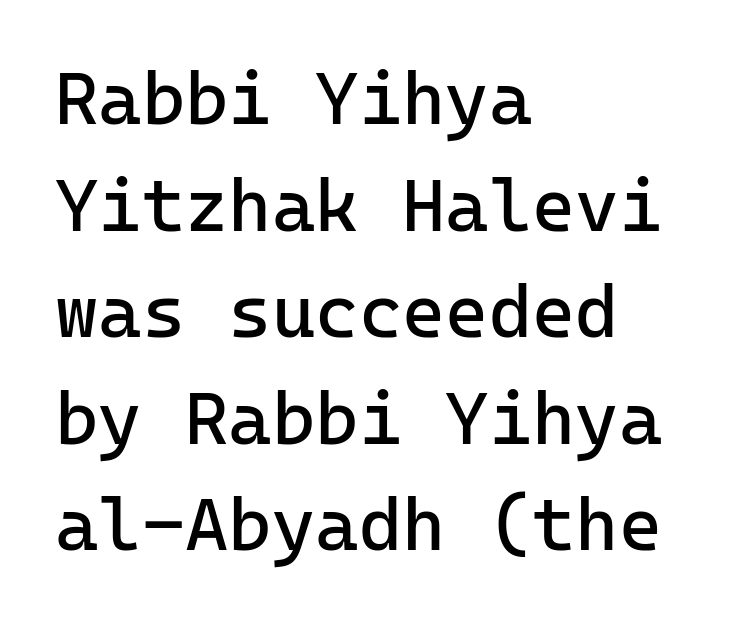
The image shows 74 px regular-weight sans-serif type, upright, monospaced; set left-aligned, normal line spacing (1.44x), normal letter spacing, not underlined; low stroke contrast and a medium x-height.
